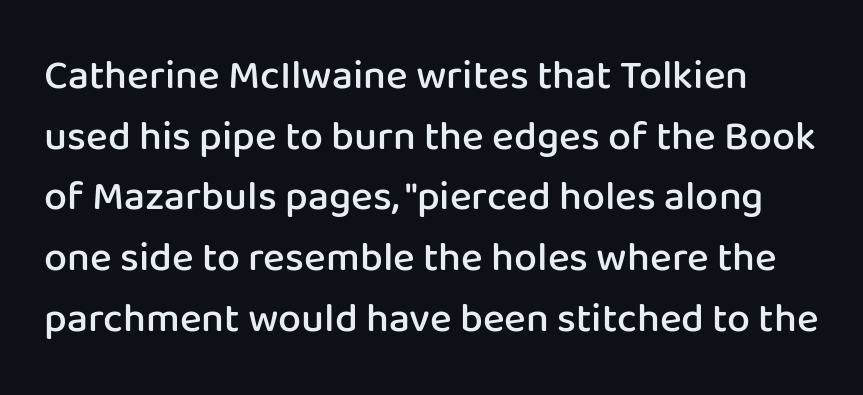
The rows are spaced the way most documents space them. Glyph-to-glyph distance matches everyday printed text. Ascenders rise straight up at ninety degrees. A bare baseline throughout the passage. Moderately thickened strokes mark this as semibold type. Is this a fixed-width face? No — the glyphs have proportional, varying widths.
